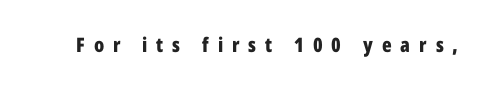
{"italic": "no", "bold": "yes", "underline": "no", "letter_spacing": "wide", "letter_spacing_em": 0.45, "glyph_px": 20}
